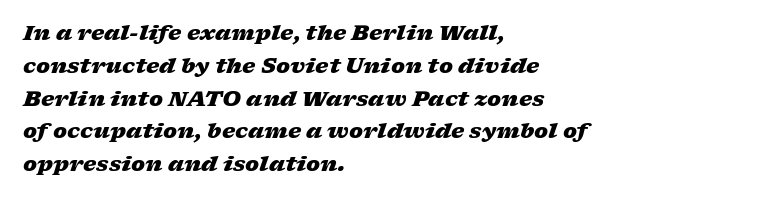
The image shows 21 px bold type, italic (leaning right); set left-aligned, normal line spacing (1.56x), normal letter spacing, not underlined.
